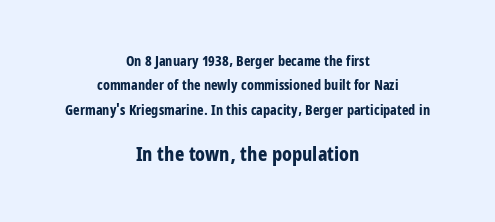
Q: Is the text bold? A: Yes.
Q: Is the text italic (slanted)? A: No, it is upright.
Q: Is the text underlined? A: No.
Q: How is the paragraph aligned? A: Centered.
Q: Is the spacing between letters normal or unusually wide? A: Normal.
Q: Which block of text is set in a larger size, the first (top) or the second (bottom)? A: The second (bottom) one.
